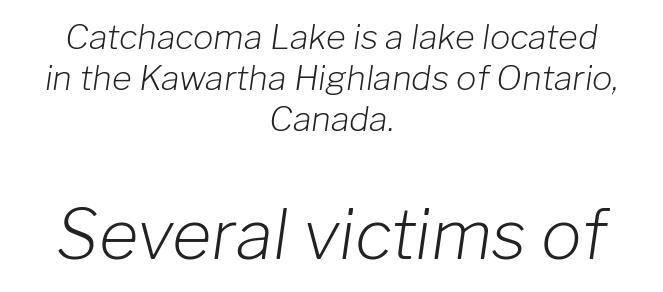
{"italic": "yes", "lean": "right", "slant_degrees": 8, "bold": "no", "weight": "light", "width": "normal", "stroke_contrast": "low", "x_height": "medium", "monospaced": "no", "underline": "no", "align": "center", "line_spacing_ratio": 1.2, "letter_spacing": "normal", "letter_spacing_em": 0.0, "larger_block": "second", "size_ratio": 2.0, "glyph_px": 68}
